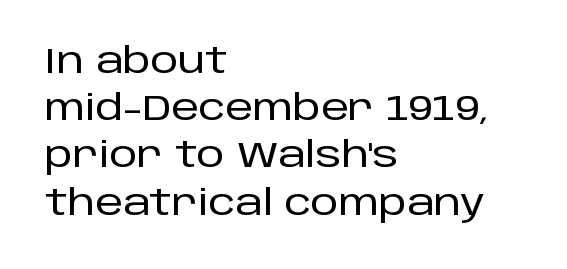
The image shows 35 px sans-serif type, upright; set left-aligned, normal line spacing (1.35x), normal letter spacing, not underlined; low stroke contrast and a large x-height.
